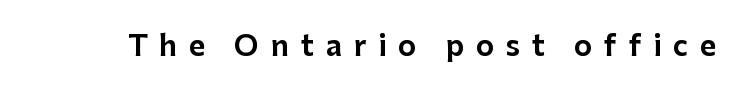
{"serif": "no", "italic": "no", "width": "normal", "stroke_contrast": "low", "x_height": "medium", "monospaced": "no", "underline": "no", "letter_spacing": "wide", "letter_spacing_em": 0.42, "glyph_px": 28}
